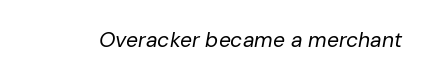
The image shows 21 px text type, italic (leaning right); set normal letter spacing, not underlined.
